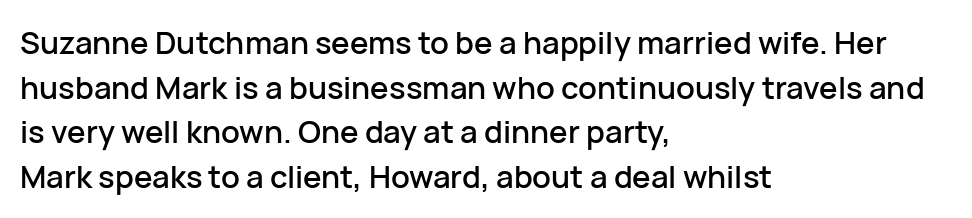
Each word holds together tightly as a unit, with standard inter-letter gaps. The face used here is proportionally spaced, like ordinary book or web type. The typesetter chose a ragged-right arrangement here. The designer left line spacing at the default. Type without underlining.
